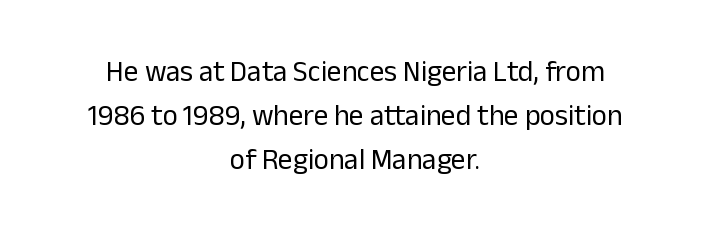
Q: Is the text bold? A: No.
Q: Is the text italic (slanted)? A: No, it is upright.
Q: Is the typeface a serif or a sans-serif typeface? A: Sans-serif.
Q: Is the text underlined? A: No.
Q: How is the paragraph aligned? A: Centered.
Q: Is the spacing between letters normal or unusually wide? A: Normal.
Q: Is the spacing between lines tight, normal or loose? A: Normal.
Q: Width (condensed, normal, or wide)? A: Normal.
Q: Stroke contrast? A: Low.
Q: x-height? A: Medium.
Q: Monospaced? A: No.
